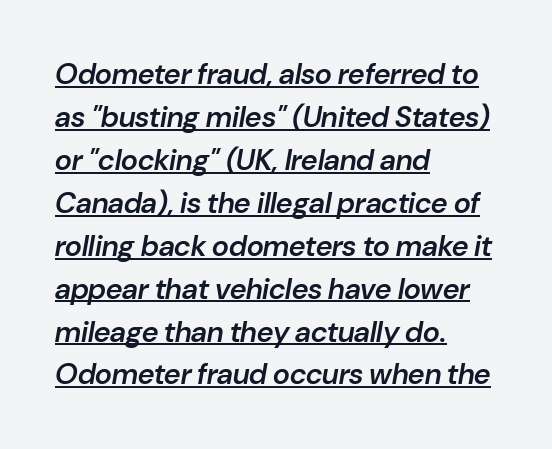
Q: Is the text bold? A: Semi-bold.
Q: Is the text italic (slanted)? A: Yes, it leans right by about 10 degrees.
Q: Is the text underlined? A: Yes.
Q: How is the paragraph aligned? A: Left-aligned.
Q: Is the spacing between letters normal or unusually wide? A: Normal.
Q: Is the spacing between lines tight, normal or loose? A: Normal.
Q: Width (condensed, normal, or wide)? A: Normal.
Q: Stroke contrast? A: Low.
Q: x-height? A: Medium.
Q: Monospaced? A: No.
